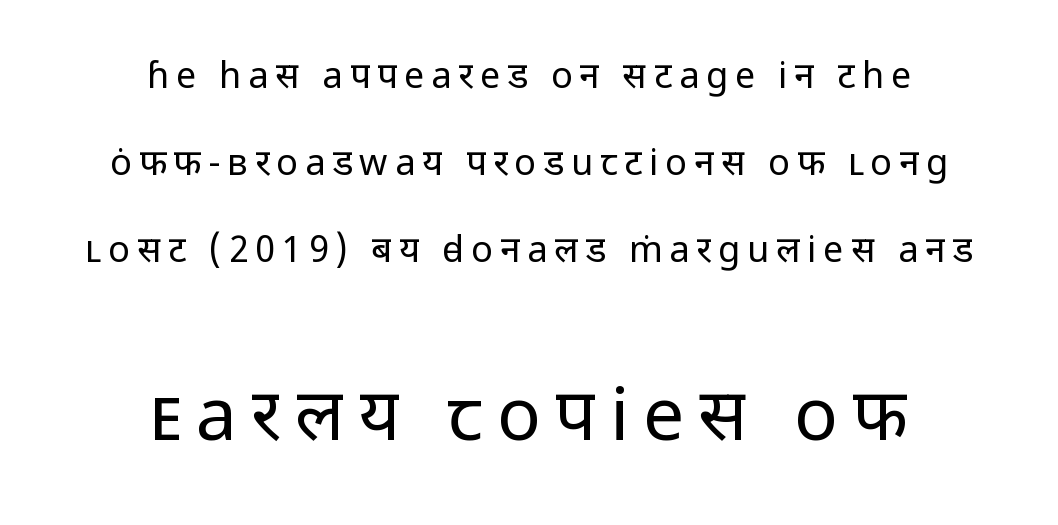
The image shows 73 px regular-weight sans-serif type, upright; set centered, loose line spacing (2.41x), not underlined; the second (bottom) block is 2.03x larger; low stroke contrast and a medium x-height.
